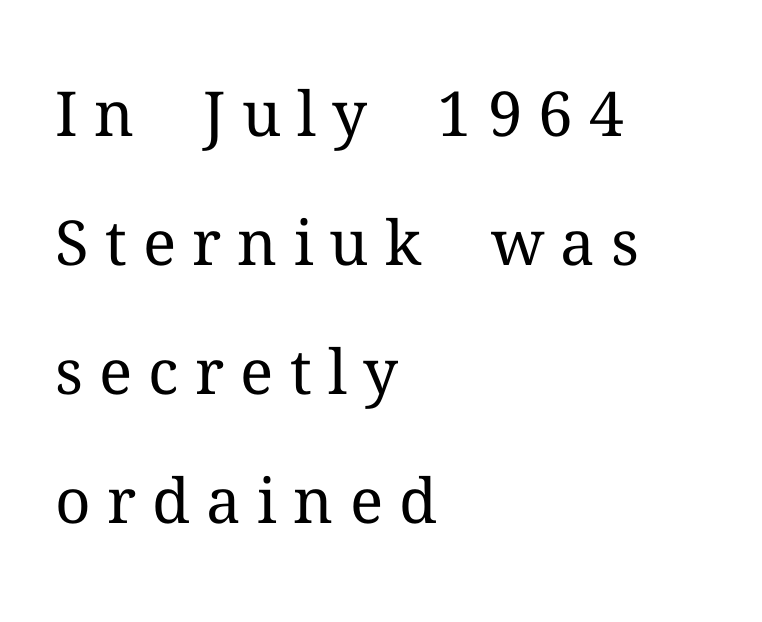
Q: Is the text bold? A: No.
Q: Is the text italic (slanted)? A: No, it is upright.
Q: Is the typeface a serif or a sans-serif typeface? A: Serif.
Q: Is the text underlined? A: No.
Q: How is the paragraph aligned? A: Left-aligned.
Q: Is the spacing between letters normal or unusually wide? A: Unusually wide.
Q: Is the spacing between lines tight, normal or loose? A: Loose.
Q: Width (condensed, normal, or wide)? A: Normal.
Q: Stroke contrast? A: Medium.
Q: x-height? A: Medium.
Q: Monospaced? A: No.
